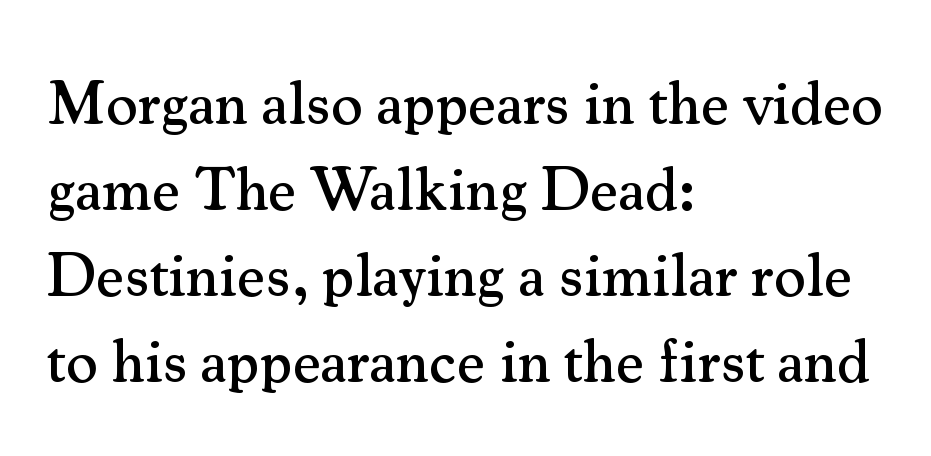
{"serif": "yes", "italic": "no", "width": "normal", "stroke_contrast": "medium", "x_height": "small", "monospaced": "no", "underline": "no", "align": "left", "line_spacing": "normal", "line_spacing_ratio": 1.41, "letter_spacing": "normal", "letter_spacing_em": 0.0, "glyph_px": 61}
